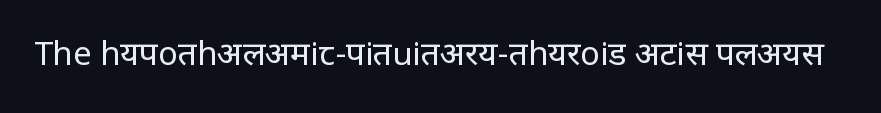
The image shows 33 px regular-weight, condensed sans-serif type, upright; set normal letter spacing, not underlined; low stroke contrast and a large x-height.
